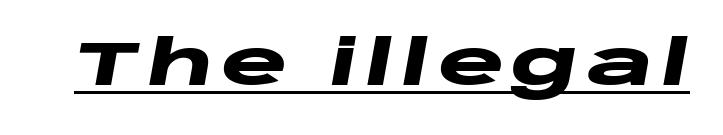
Q: Is the text bold? A: Yes.
Q: Is the text italic (slanted)? A: Yes, it leans right by about 10 degrees.
Q: Is the text underlined? A: Yes.
Q: Width (condensed, normal, or wide)? A: Wide.
Q: Stroke contrast? A: Low.
Q: x-height? A: Large.
Q: Monospaced? A: No.
